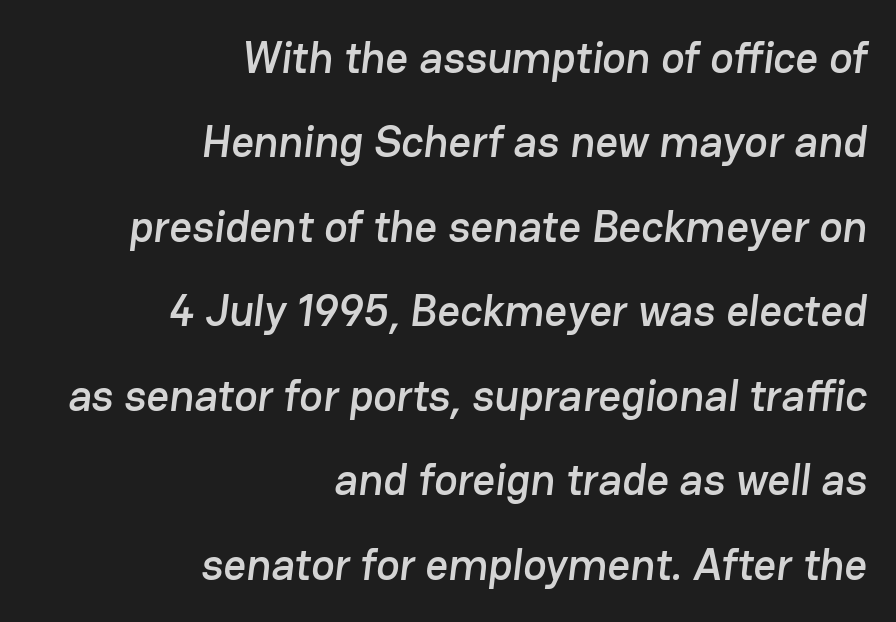
The image shows 44 px sans-serif type; set right-aligned, loose line spacing (1.92x), normal letter spacing, not underlined; low stroke contrast and a medium x-height.
